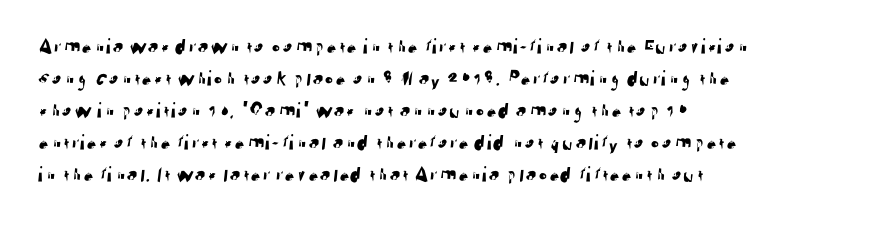
Visually the block forms a straight wall on the left and a jagged coastline on the right. This rendering leaves character spacing at its baseline value. The space beneath each line is pristine and unruled. In terms of leading, this rendering sits right in the middle.
